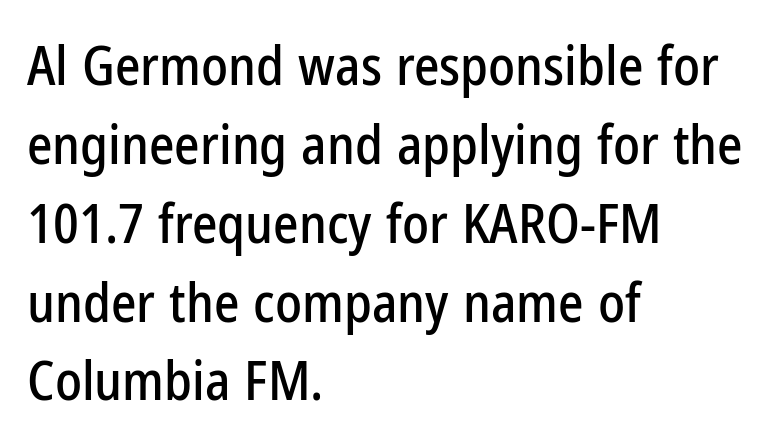
The image shows 54 px condensed sans-serif type, upright; set left-aligned, normal line spacing (1.46x), normal letter spacing, not underlined; low stroke contrast and a medium x-height.
